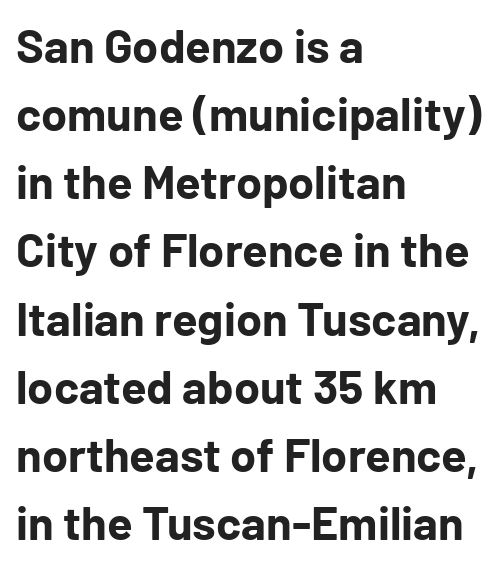
{"serif": "no", "italic": "no", "bold": "yes", "weight": "bold", "width": "normal", "stroke_contrast": "low", "x_height": "medium", "monospaced": "no", "underline": "no", "align": "left", "line_spacing": "normal", "line_spacing_ratio": 1.45, "letter_spacing": "normal", "letter_spacing_em": 0.0, "glyph_px": 47}
